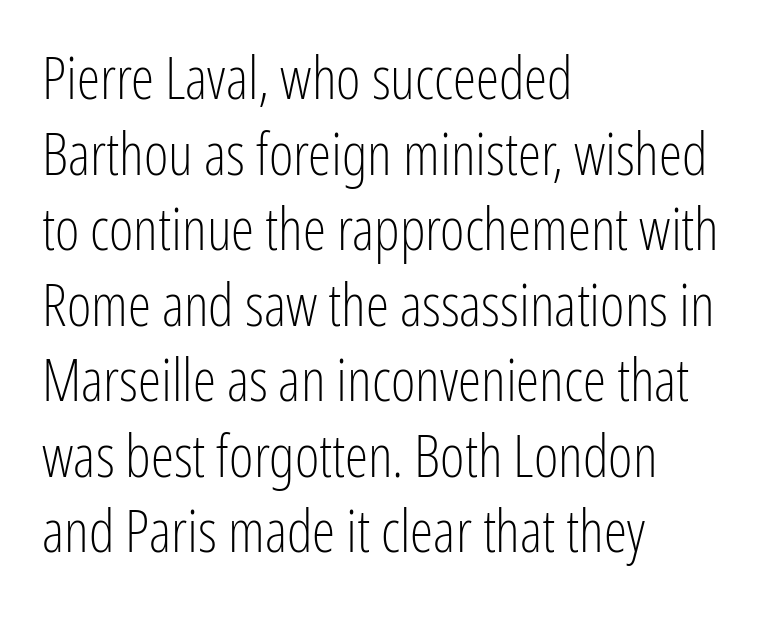
{"serif": "no", "italic": "no", "bold": "no", "weight": "light", "width": "condensed", "stroke_contrast": "low", "x_height": "medium", "monospaced": "no", "underline": "no", "align": "left", "line_spacing": "normal", "line_spacing_ratio": 1.28, "letter_spacing": "normal", "letter_spacing_em": 0.0, "glyph_px": 59}
